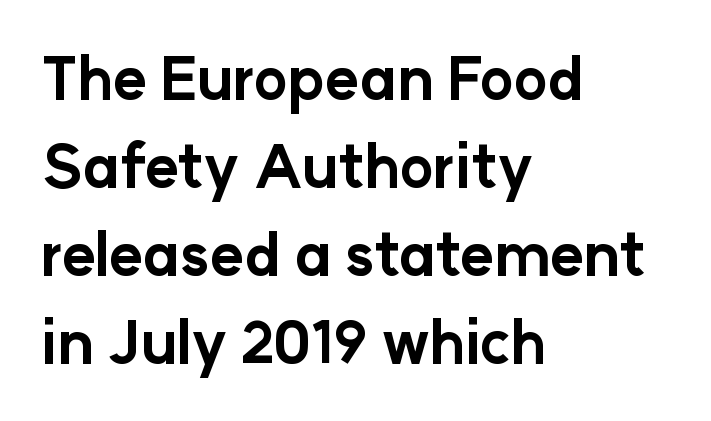
{"serif": "no", "italic": "no", "bold": "yes", "weight": "bold", "width": "normal", "stroke_contrast": "low", "x_height": "medium", "monospaced": "no", "underline": "no", "align": "left", "line_spacing": "normal", "line_spacing_ratio": 1.52, "letter_spacing": "normal", "letter_spacing_em": 0.0, "glyph_px": 58}
